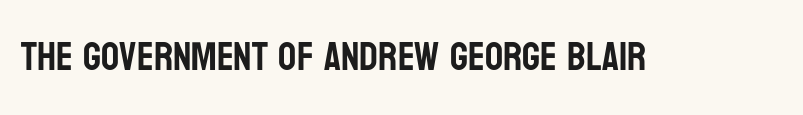
Q: Is the text italic (slanted)? A: No, it is upright.
Q: Is the typeface a serif or a sans-serif typeface? A: Sans-serif.
Q: Is the text underlined? A: No.
Q: Is the spacing between letters normal or unusually wide? A: Normal.
Q: Width (condensed, normal, or wide)? A: Condensed.
Q: Stroke contrast? A: Low.
Q: x-height? A: Large.
Q: Monospaced? A: No.
